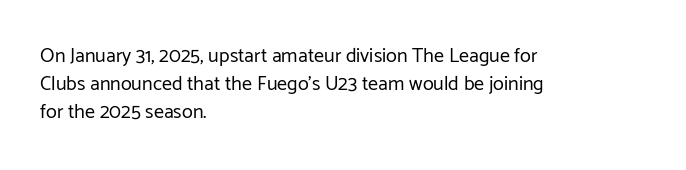
Nobody drew a line under any word here. When letters stand straight like this, we call the style roman or upright. The lines sit at an ordinary, default distance from one another. Summary of weight: not heavy and not bold.
